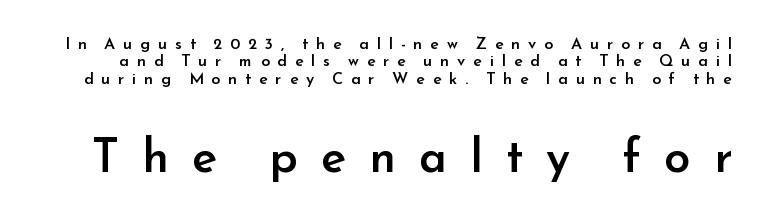
{"serif": "no", "italic": "no", "bold": "semi", "weight": "semibold", "width": "normal", "stroke_contrast": "low", "x_height": "small", "monospaced": "no", "underline": "no", "line_spacing": "tight", "line_spacing_ratio": 1.08, "letter_spacing": "wide", "letter_spacing_em": 0.49, "larger_block": "second", "size_ratio": 2.94, "glyph_px": 47}
